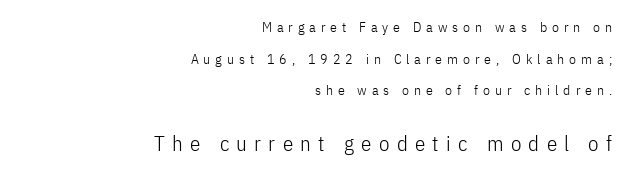
The image shows 21 px text type, upright; set right-aligned, loose line spacing (2.26x), unusually wide letter spacing (+0.35 em), not underlined; the second (bottom) block is 1.5x larger.
